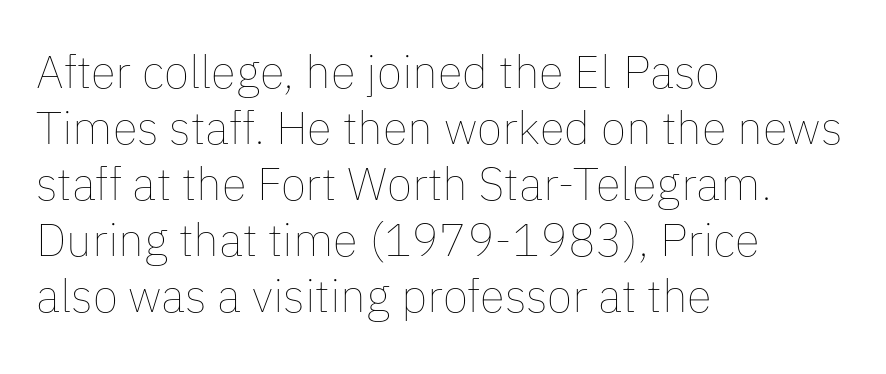
The image shows 46 px thin type, upright; set left-aligned, line spacing 1.22x, normal letter spacing, not underlined; low stroke contrast and a medium x-height.
